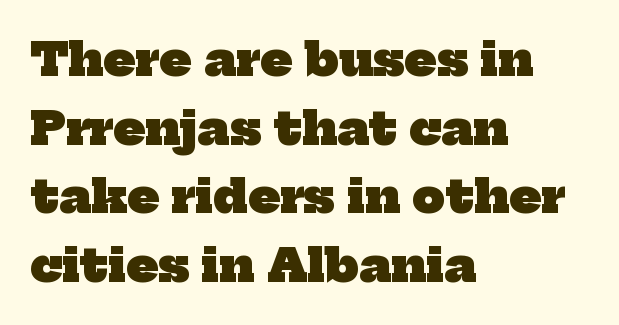
Q: Is the text bold? A: Yes.
Q: Is the typeface a serif or a sans-serif typeface? A: Serif.
Q: Is the text underlined? A: No.
Q: How is the paragraph aligned? A: Left-aligned.
Q: Is the spacing between letters normal or unusually wide? A: Normal.
Q: Is the spacing between lines tight, normal or loose? A: Normal.
Q: Width (condensed, normal, or wide)? A: Normal.
Q: Stroke contrast? A: Low.
Q: x-height? A: Medium.
Q: Monospaced? A: No.
